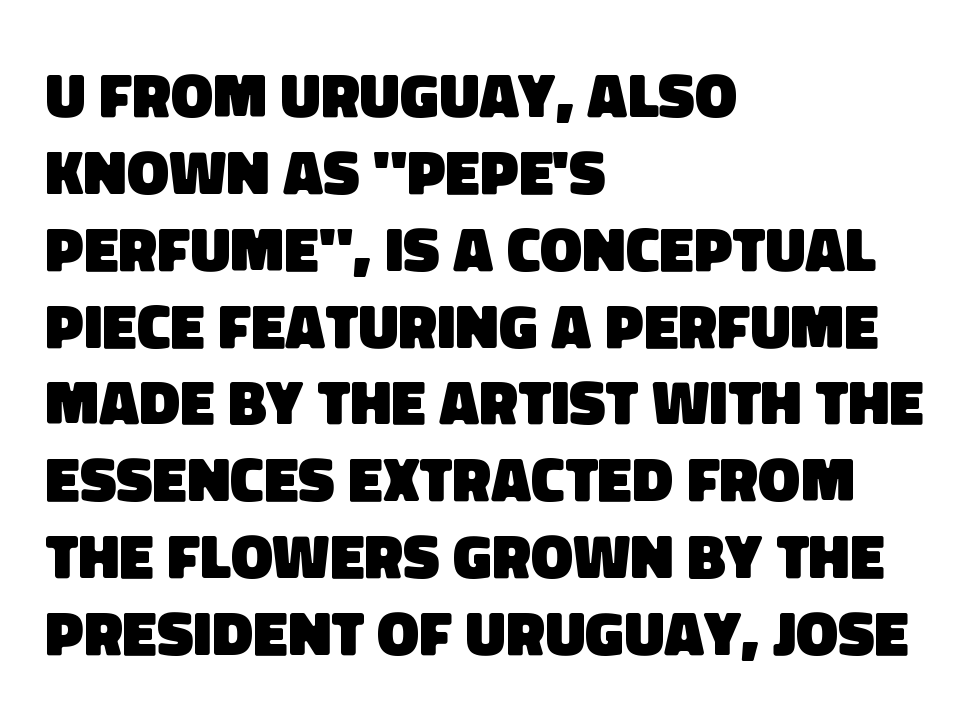
The image shows 63 px heavy sans-serif type; set left-aligned, line spacing 1.22x, normal letter spacing, not underlined; low stroke contrast and a large x-height.
